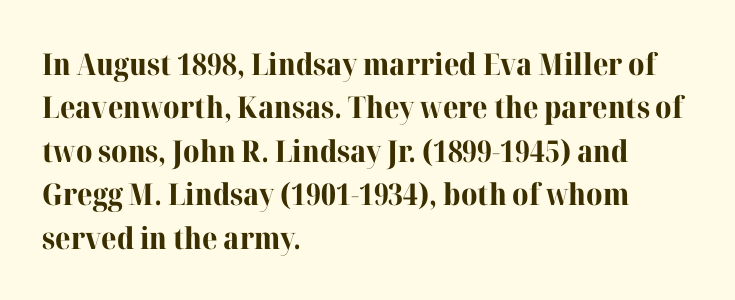
{"serif": "yes", "italic": "no", "bold": "yes", "weight": "bold", "width": "normal", "stroke_contrast": "high", "x_height": "medium", "monospaced": "no", "underline": "no", "align": "left", "line_spacing": "normal", "line_spacing_ratio": 1.45, "letter_spacing": "normal", "letter_spacing_em": 0.0, "glyph_px": 30}
